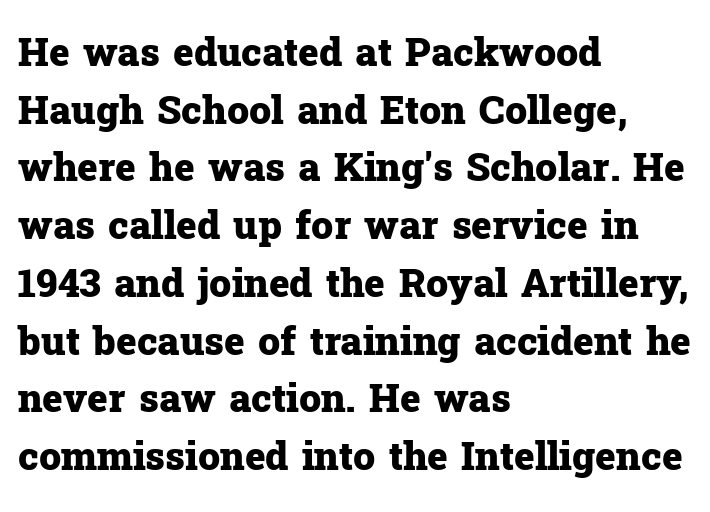
The image shows 39 px heavy serif type, upright; set left-aligned, normal line spacing (1.48x), normal letter spacing, not underlined; low stroke contrast and a medium x-height.
